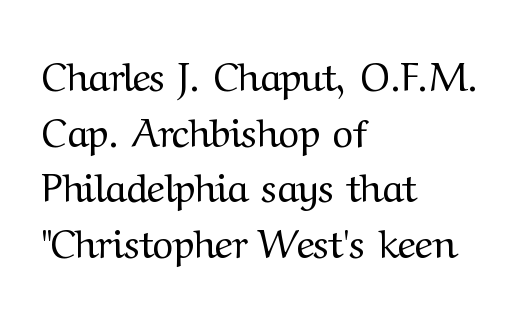
{"serif": "yes", "italic": "no", "bold": "no", "weight": "regular", "width": "normal", "stroke_contrast": "medium", "x_height": "medium", "monospaced": "no", "underline": "no", "align": "left", "line_spacing": "normal", "line_spacing_ratio": 1.39, "letter_spacing": "normal", "letter_spacing_em": 0.0, "glyph_px": 40}
